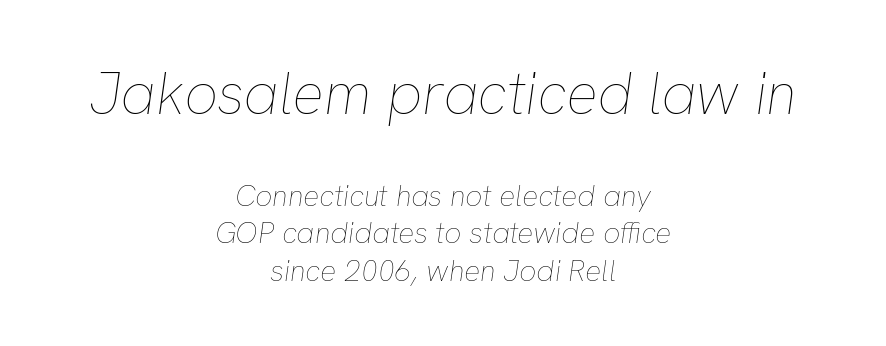
{"italic": "yes", "lean": "right", "slant_degrees": 8, "bold": "no", "weight": "thin", "width": "normal", "stroke_contrast": "low", "x_height": "medium", "monospaced": "no", "underline": "no", "align": "center", "line_spacing": "normal", "line_spacing_ratio": 1.25, "letter_spacing": "normal", "letter_spacing_em": 0.0, "larger_block": "first", "size_ratio": 1.97, "glyph_px": 59}
